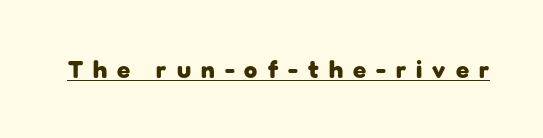
A rule runs beneath these lines of type. In terms of weight, the rendering is a true, heavy bold. The axis of the letterforms is exactly vertical. Inter-character spacing is expanded well beyond the font's built-in metrics.
